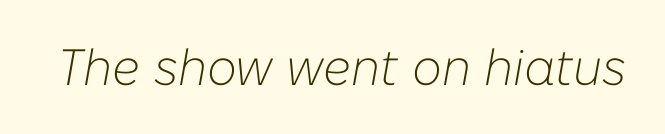
Q: Is the text bold? A: No.
Q: Is the text italic (slanted)? A: Yes, it leans right by about 10 degrees.
Q: Is the text underlined? A: No.
Q: Is the spacing between letters normal or unusually wide? A: Normal.
Q: Width (condensed, normal, or wide)? A: Normal.
Q: Stroke contrast? A: Low.
Q: x-height? A: Medium.
Q: Monospaced? A: No.
